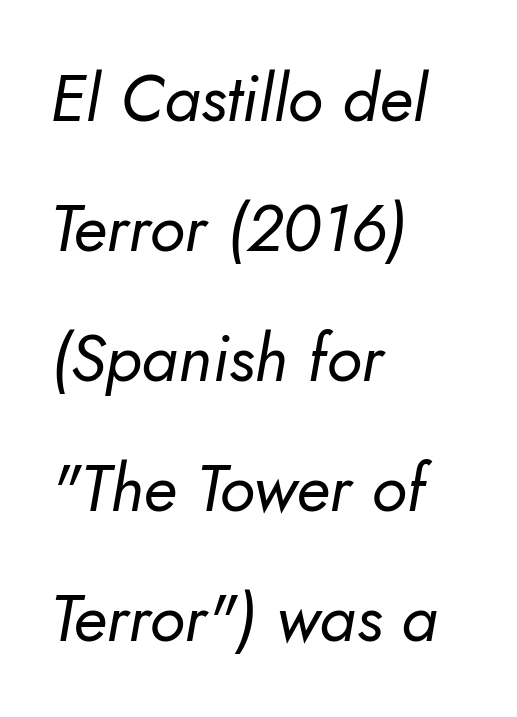
The image shows 66 px regular-weight sans-serif type; set left-aligned, loose line spacing (1.97x), normal letter spacing, not underlined; low stroke contrast and a small x-height.
